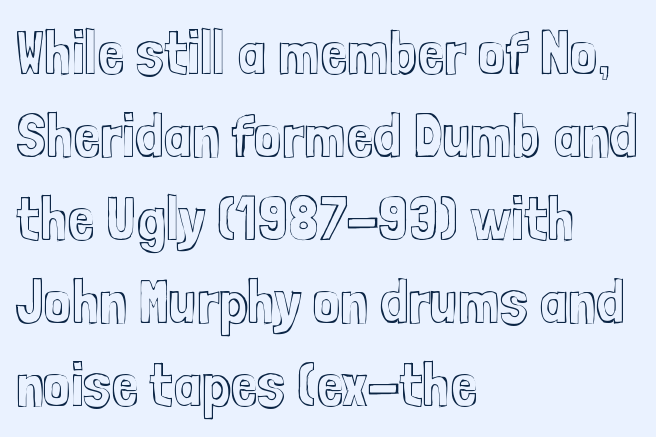
{"italic": "no", "width": "condensed", "x_height": "medium", "monospaced": "no", "underline": "no", "align": "left", "line_spacing": "normal", "line_spacing_ratio": 1.36, "letter_spacing": "normal", "letter_spacing_em": 0.0, "glyph_px": 61}
